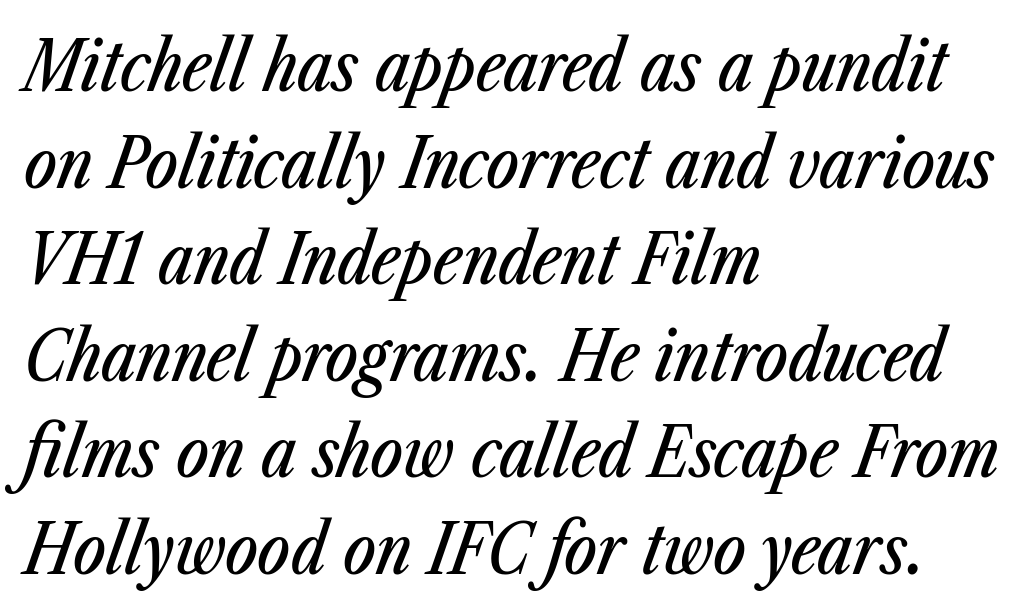
Q: Is the text italic (slanted)? A: Yes, it leans right by about 23 degrees.
Q: Is the text underlined? A: No.
Q: How is the paragraph aligned? A: Left-aligned.
Q: Is the spacing between letters normal or unusually wide? A: Normal.
Q: Is the spacing between lines tight, normal or loose? A: Normal.
Q: Width (condensed, normal, or wide)? A: Condensed.
Q: Stroke contrast? A: Low.
Q: x-height? A: Medium.
Q: Monospaced? A: No.
